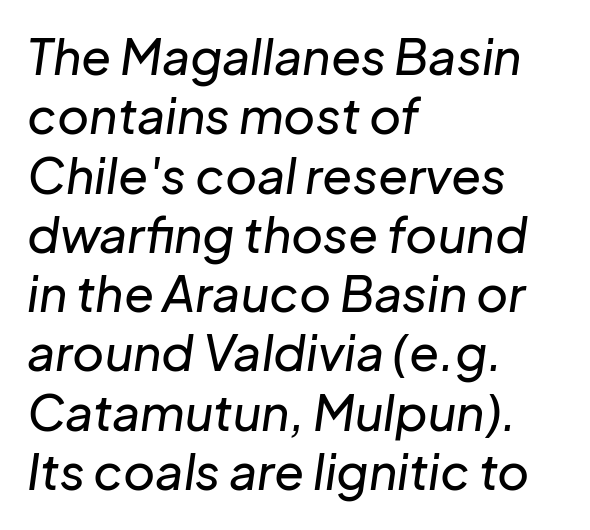
The image shows 49 px text type, italic (leaning right); set left-aligned, line spacing 1.21x, normal letter spacing, not underlined; low stroke contrast and a medium x-height.
